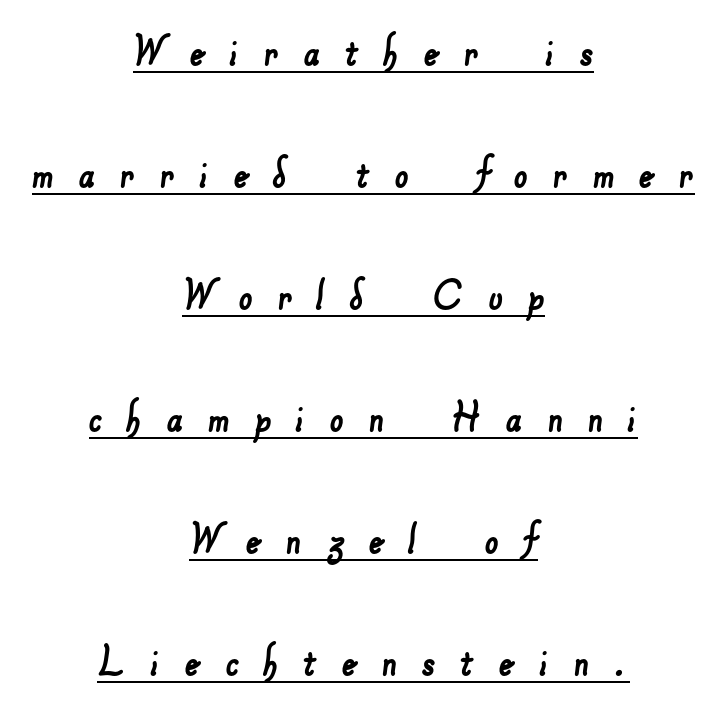
Q: Is the typeface a serif or a sans-serif typeface? A: Sans-serif.
Q: Is the text underlined? A: Yes.
Q: How is the paragraph aligned? A: Centered.
Q: Is the spacing between letters normal or unusually wide? A: Unusually wide.
Q: Is the spacing between lines tight, normal or loose? A: Loose.
Q: Width (condensed, normal, or wide)? A: Normal.
Q: Stroke contrast? A: Low.
Q: x-height? A: Small.
Q: Monospaced? A: No.
